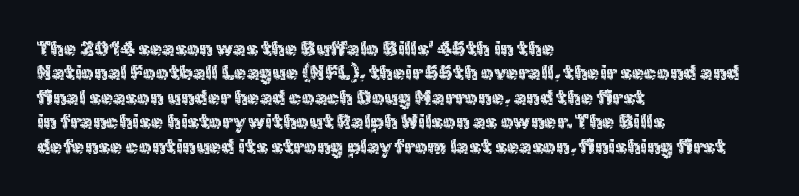
{"italic": "no", "underline": "no", "align": "left", "line_spacing_ratio": 1.22, "letter_spacing": "normal", "letter_spacing_em": 0.0, "glyph_px": 20}
